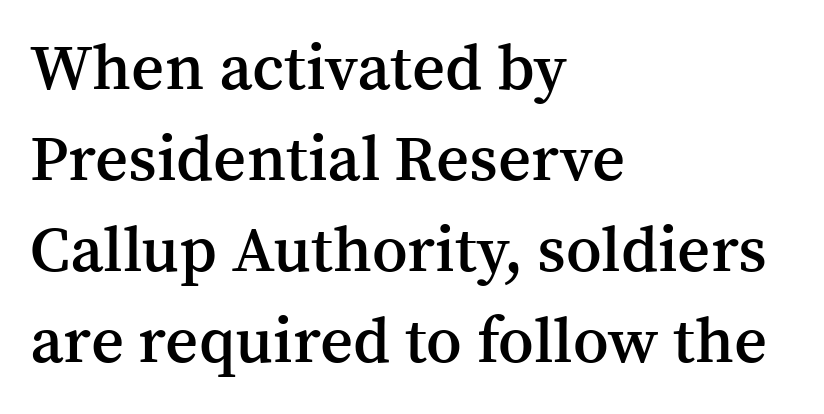
The image shows 64 px semibold serif type, upright; set left-aligned, normal line spacing (1.42x), normal letter spacing, not underlined; medium stroke contrast and a medium x-height.
